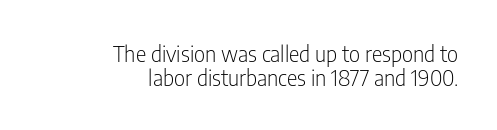
Q: Is the text bold? A: No.
Q: Is the text italic (slanted)? A: No, it is upright.
Q: Is the text underlined? A: No.
Q: How is the paragraph aligned? A: Right-aligned.
Q: Is the spacing between letters normal or unusually wide? A: Normal.
Q: Is the spacing between lines tight, normal or loose? A: Tight.
